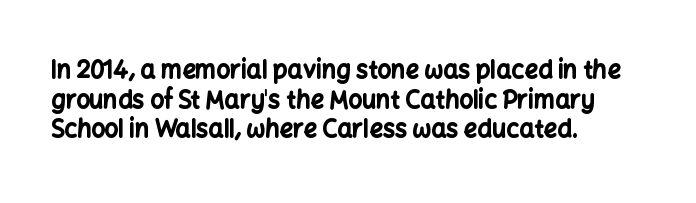
Q: Is the text bold? A: Yes.
Q: Is the text italic (slanted)? A: No, it is upright.
Q: Is the text underlined? A: No.
Q: How is the paragraph aligned? A: Left-aligned.
Q: Is the spacing between letters normal or unusually wide? A: Normal.
